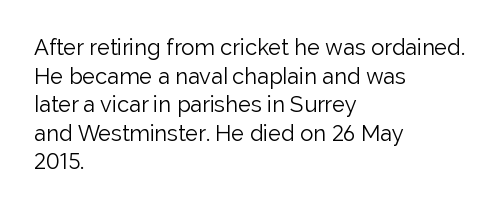
{"italic": "no", "bold": "no", "underline": "no", "align": "left", "line_spacing": "normal", "line_spacing_ratio": 1.3, "letter_spacing": "normal", "letter_spacing_em": 0.0, "glyph_px": 22}
